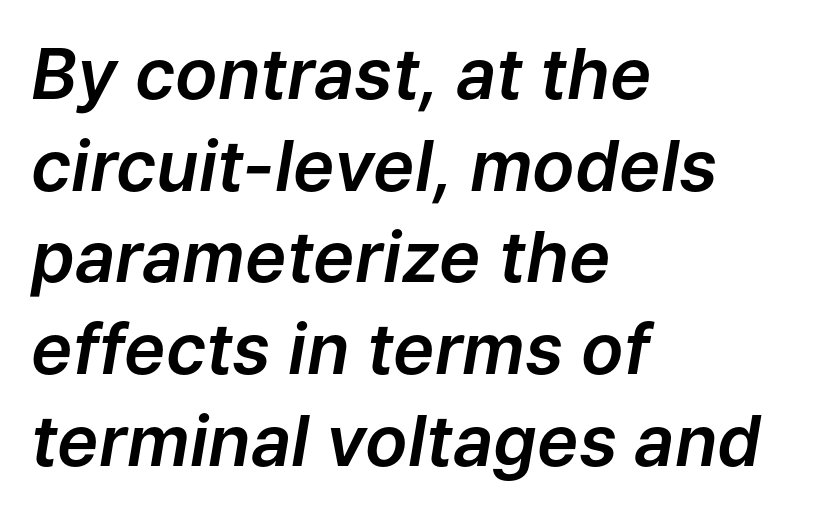
The image shows 70 px text type, italic (leaning right); set left-aligned, normal line spacing (1.31x), normal letter spacing, not underlined; low stroke contrast and a medium x-height.
